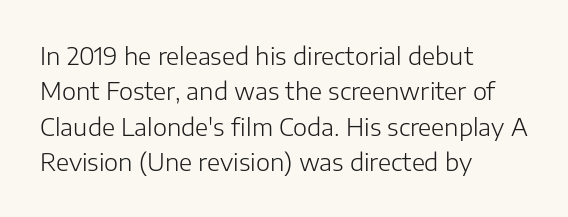
The image shows 24 px text type, upright; set left-aligned, normal line spacing (1.47x), normal letter spacing, not underlined.
